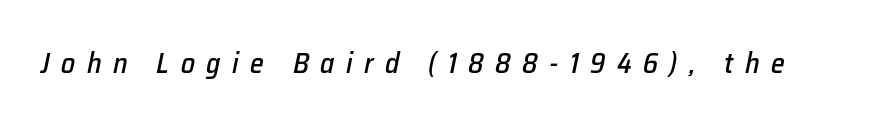
{"italic": "yes", "lean": "right", "slant_degrees": 12, "width": "normal", "stroke_contrast": "low", "x_height": "medium", "monospaced": "no", "underline": "no", "letter_spacing": "wide", "letter_spacing_em": 0.41, "glyph_px": 28}
